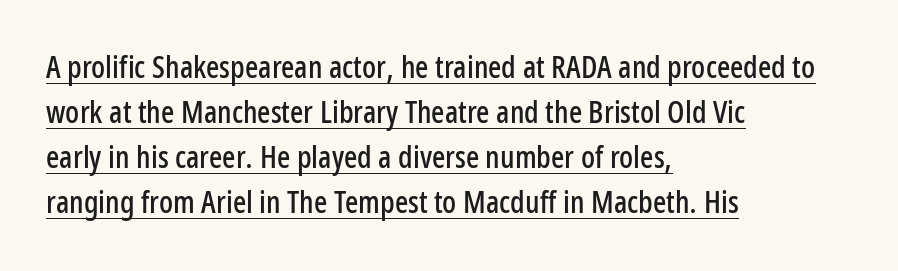
The image shows 31 px condensed sans-serif type, upright; set left-aligned, normal line spacing (1.45x), normal letter spacing, underlined; low stroke contrast and a medium x-height.
